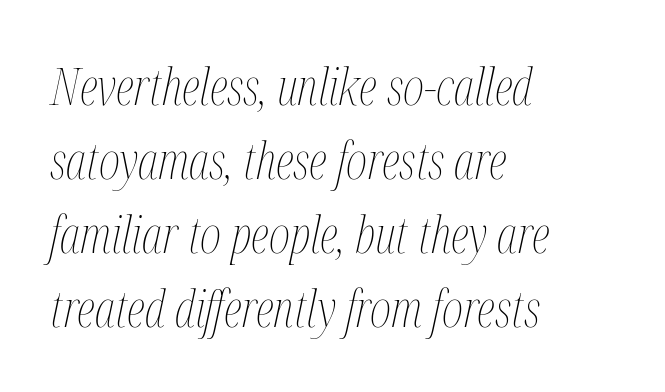
Q: Is the text bold? A: No.
Q: Is the text italic (slanted)? A: Yes, it leans right by about 12 degrees.
Q: Is the text underlined? A: No.
Q: How is the paragraph aligned? A: Left-aligned.
Q: Is the spacing between letters normal or unusually wide? A: Normal.
Q: Is the spacing between lines tight, normal or loose? A: Normal.
Q: Width (condensed, normal, or wide)? A: Condensed.
Q: Stroke contrast? A: Medium.
Q: x-height? A: Medium.
Q: Monospaced? A: No.
